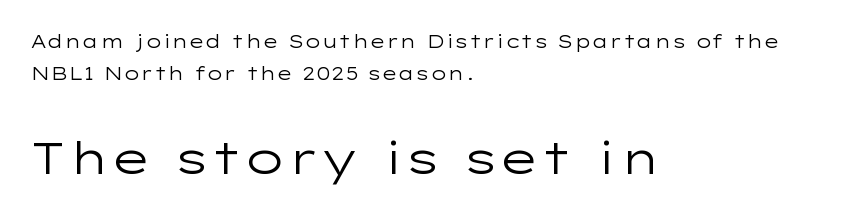
Q: Is the text bold? A: No.
Q: Is the text italic (slanted)? A: No, it is upright.
Q: Is the typeface a serif or a sans-serif typeface? A: Sans-serif.
Q: Is the text underlined? A: No.
Q: How is the paragraph aligned? A: Left-aligned.
Q: Is the spacing between letters normal or unusually wide? A: Normal.
Q: Which block of text is set in a larger size, the first (top) or the second (bottom)? A: The second (bottom) one.
Q: Width (condensed, normal, or wide)? A: Wide.
Q: Stroke contrast? A: Low.
Q: x-height? A: Medium.
Q: Monospaced? A: No.
